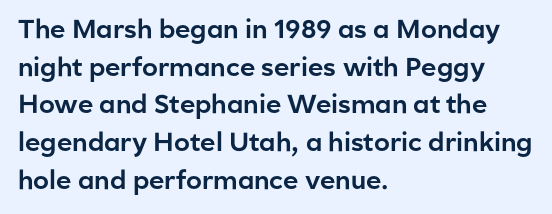
{"italic": "no", "underline": "no", "align": "left", "line_spacing": "normal", "line_spacing_ratio": 1.45, "letter_spacing": "normal", "letter_spacing_em": 0.0, "glyph_px": 26}
